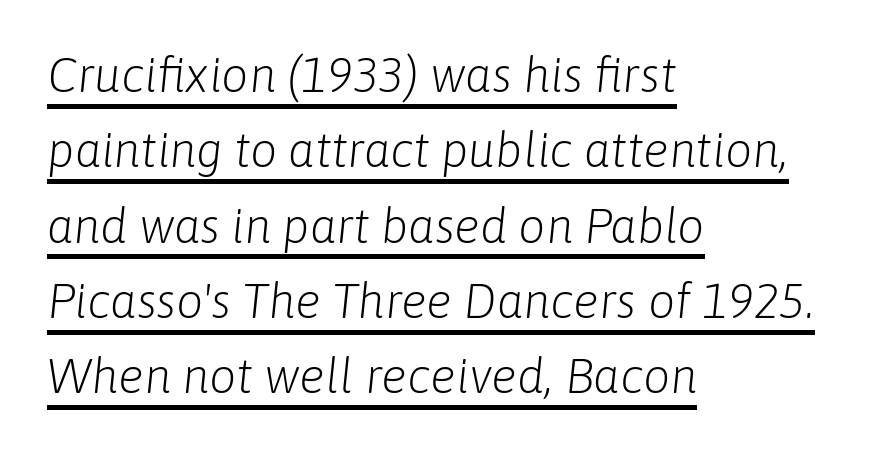
{"italic": "yes", "lean": "right", "slant_degrees": 6, "bold": "no", "weight": "light", "width": "normal", "stroke_contrast": "low", "x_height": "medium", "monospaced": "no", "underline": "yes", "align": "left", "line_spacing": "normal", "line_spacing_ratio": 1.57, "letter_spacing": "normal", "letter_spacing_em": 0.0, "glyph_px": 48}
